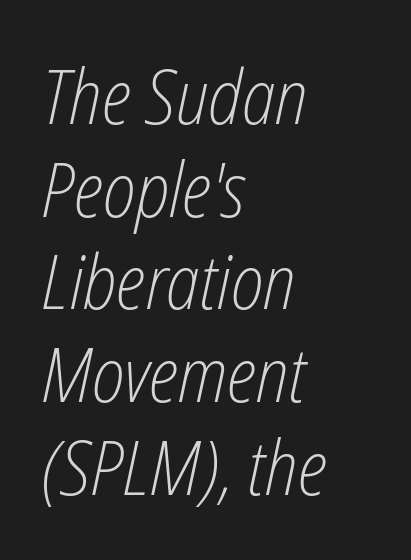
{"italic": "yes", "lean": "right", "slant_degrees": 12, "bold": "no", "weight": "light", "width": "condensed", "stroke_contrast": "low", "x_height": "medium", "monospaced": "no", "underline": "no", "align": "left", "line_spacing_ratio": 1.22, "letter_spacing": "normal", "letter_spacing_em": 0.0, "glyph_px": 76}
